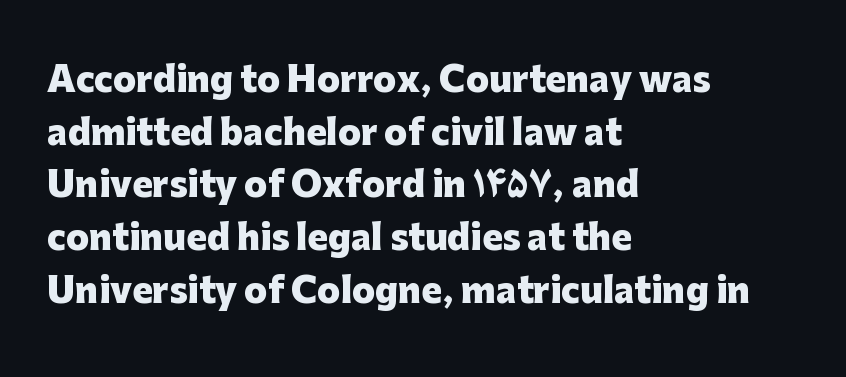
The image shows 34 px heavy sans-serif type, upright; set left-aligned, normal line spacing (1.55x), normal letter spacing, not underlined; low stroke contrast and a medium x-height.
